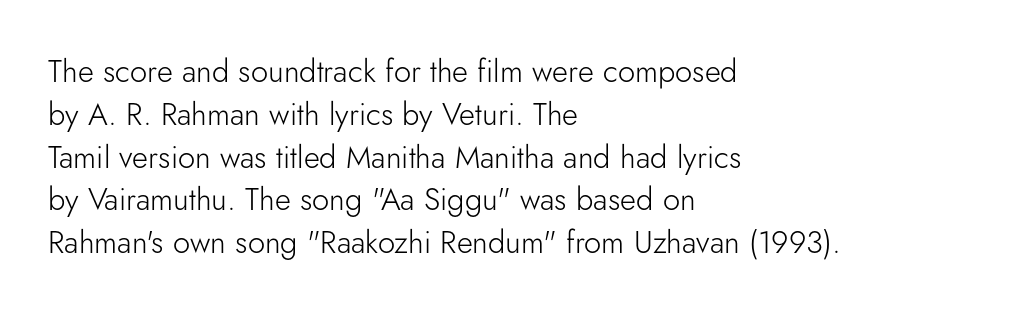
{"serif": "no", "italic": "no", "bold": "no", "weight": "light", "width": "normal", "stroke_contrast": "low", "x_height": "small", "monospaced": "no", "underline": "no", "align": "left", "line_spacing": "normal", "line_spacing_ratio": 1.38, "letter_spacing": "normal", "letter_spacing_em": 0.0, "glyph_px": 31}
